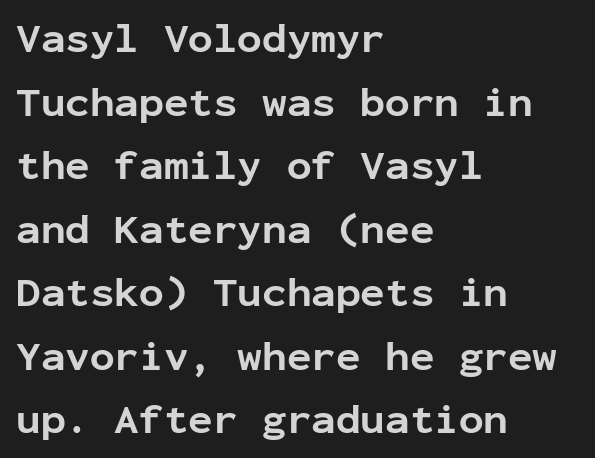
The image shows 41 px bold sans-serif type, upright, monospaced; set left-aligned, normal line spacing (1.55x), normal letter spacing, not underlined; low stroke contrast and a medium x-height.
